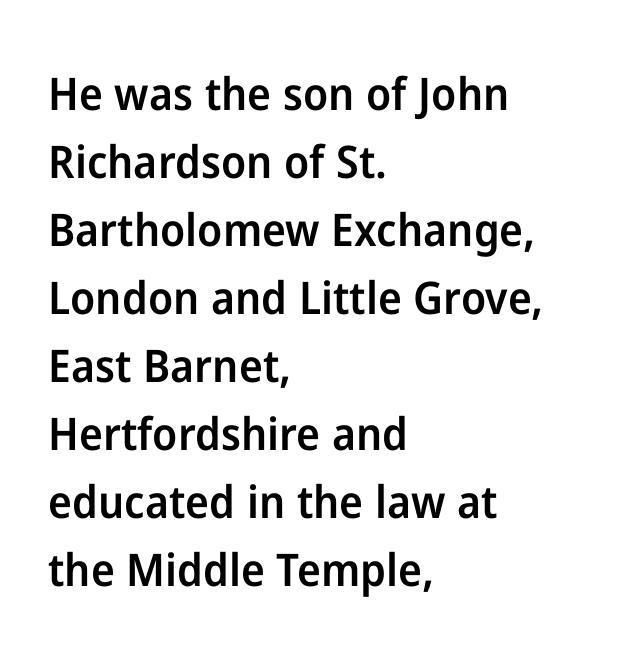
{"serif": "no", "italic": "no", "bold": "semi", "weight": "semibold", "width": "normal", "stroke_contrast": "low", "x_height": "medium", "monospaced": "no", "underline": "no", "align": "left", "line_spacing": "normal", "line_spacing_ratio": 1.51, "letter_spacing": "normal", "letter_spacing_em": 0.0, "glyph_px": 45}
